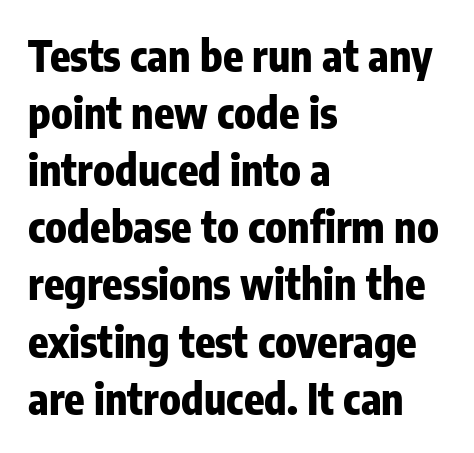
Q: Is the text bold? A: Yes.
Q: Is the text italic (slanted)? A: No, it is upright.
Q: Is the typeface a serif or a sans-serif typeface? A: Sans-serif.
Q: Is the text underlined? A: No.
Q: How is the paragraph aligned? A: Left-aligned.
Q: Is the spacing between letters normal or unusually wide? A: Normal.
Q: Is the spacing between lines tight, normal or loose? A: Normal.
Q: Width (condensed, normal, or wide)? A: Condensed.
Q: Stroke contrast? A: Low.
Q: x-height? A: Medium.
Q: Monospaced? A: No.
